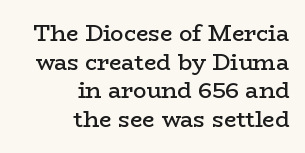
The rag falls on the left side of this text block. Quick note: not italic, upright. Leading matches the norm, producing a regular column. This is the in-between weight designers call semibold or demi. Only glyphs here, with clear space below each row.
